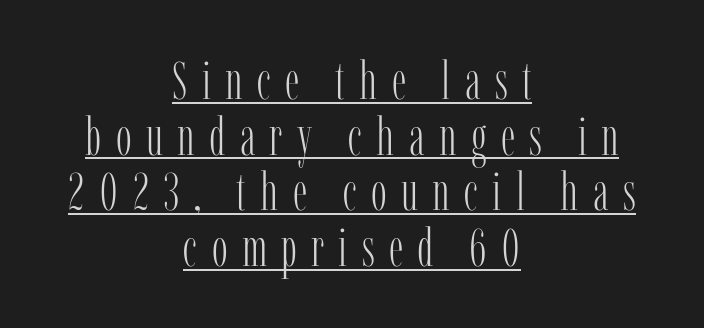
A typographer would call this underscored text. Type style note: has serifs. The letters stand straight up with perfectly vertical stems. A typesetter would call this proportional, since set widths differ per character.
